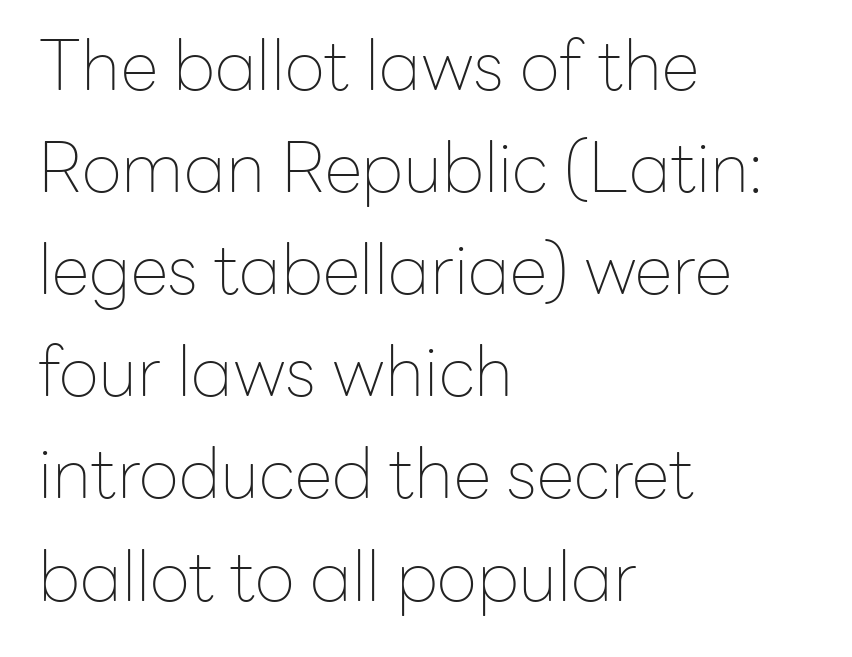
Q: Is the text bold? A: No.
Q: Is the text italic (slanted)? A: No, it is upright.
Q: Is the typeface a serif or a sans-serif typeface? A: Sans-serif.
Q: Is the text underlined? A: No.
Q: How is the paragraph aligned? A: Left-aligned.
Q: Is the spacing between letters normal or unusually wide? A: Normal.
Q: Is the spacing between lines tight, normal or loose? A: Normal.
Q: Width (condensed, normal, or wide)? A: Normal.
Q: Stroke contrast? A: Low.
Q: x-height? A: Medium.
Q: Monospaced? A: No.
